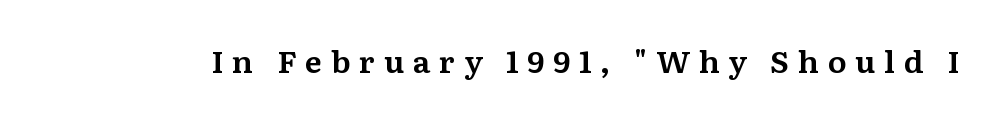
{"serif": "yes", "italic": "no", "width": "normal", "stroke_contrast": "medium", "x_height": "medium", "monospaced": "no", "underline": "no", "letter_spacing": "wide", "letter_spacing_em": 0.28, "glyph_px": 31}
